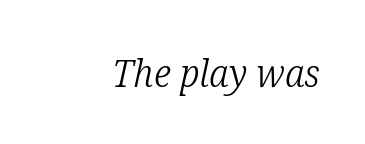
Descender tails drop into unmarked territory. The strokes carry an ordinary text weight at most. Little horizontal feet cap the strokes, marking this as serif type. The lettering tilts uniformly, giving the passage an italic look. There is no visible air inserted between adjacent glyphs.
